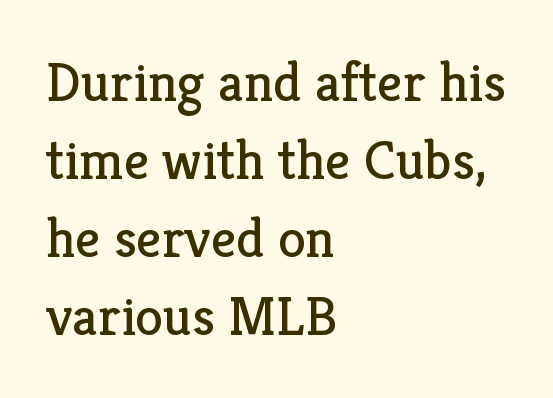
The image shows 56 px regular-weight serif type, upright; set left-aligned, normal line spacing (1.39x), normal letter spacing, not underlined; low stroke contrast and a medium x-height.
